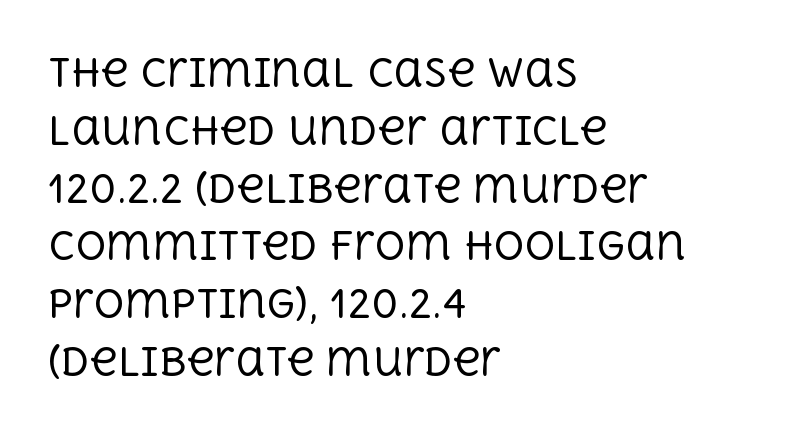
{"serif": "yes", "italic": "no", "bold": "no", "weight": "regular", "width": "normal", "x_height": "large", "monospaced": "no", "underline": "no", "align": "left", "line_spacing": "normal", "line_spacing_ratio": 1.52, "letter_spacing": "normal", "letter_spacing_em": 0.0, "glyph_px": 38}
